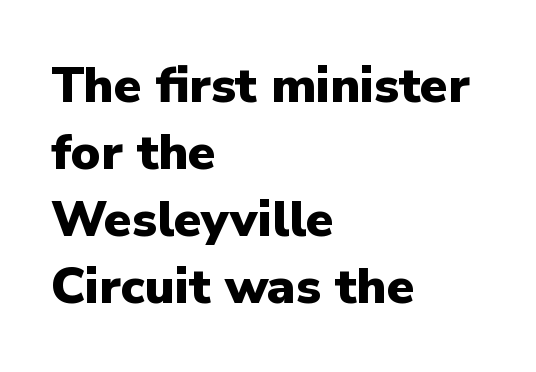
Q: Is the text bold? A: Yes.
Q: Is the text italic (slanted)? A: No, it is upright.
Q: Is the typeface a serif or a sans-serif typeface? A: Sans-serif.
Q: Is the text underlined? A: No.
Q: How is the paragraph aligned? A: Left-aligned.
Q: Is the spacing between letters normal or unusually wide? A: Normal.
Q: Is the spacing between lines tight, normal or loose? A: Normal.
Q: Width (condensed, normal, or wide)? A: Normal.
Q: Stroke contrast? A: Low.
Q: x-height? A: Medium.
Q: Monospaced? A: No.
